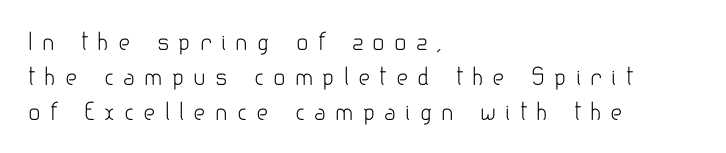
Each new line begins a customary step beneath the previous one. Which margin do the lines hug? The left one — the right edge is uneven. Words appear elongated and porous because spacing is wide. The font's upright variant was chosen for this text. Summary of weight: not heavy and not bold. Clear beneath every line of the passage.
